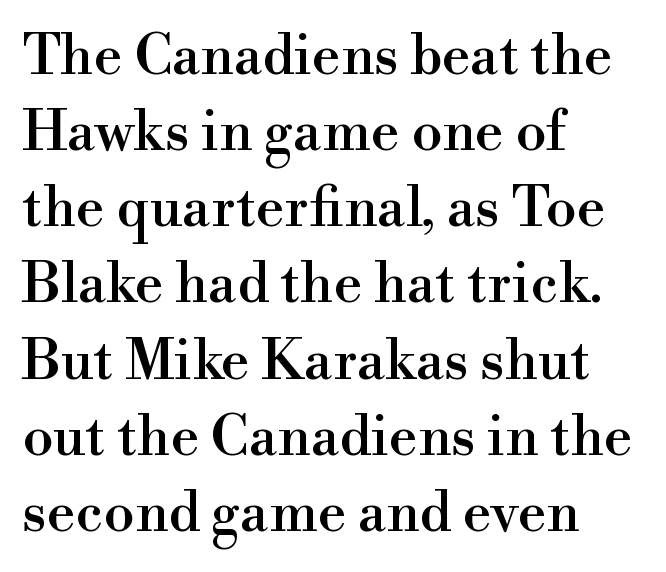
{"serif": "yes", "italic": "no", "width": "normal", "stroke_contrast": "high", "x_height": "small", "monospaced": "no", "underline": "no", "align": "left", "line_spacing": "normal", "line_spacing_ratio": 1.36, "letter_spacing": "normal", "letter_spacing_em": 0.0, "glyph_px": 56}
